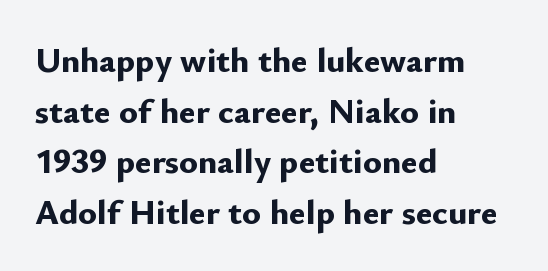
The image shows 35 px bold sans-serif type, upright; set left-aligned, normal line spacing (1.45x), normal letter spacing, not underlined; low stroke contrast and a small x-height.
